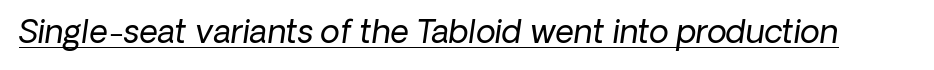
Q: Is the text bold? A: No.
Q: Is the text italic (slanted)? A: Yes, it leans right by about 8 degrees.
Q: Is the text underlined? A: Yes.
Q: Is the spacing between letters normal or unusually wide? A: Normal.
Q: Width (condensed, normal, or wide)? A: Normal.
Q: Stroke contrast? A: Low.
Q: x-height? A: Medium.
Q: Monospaced? A: No.
